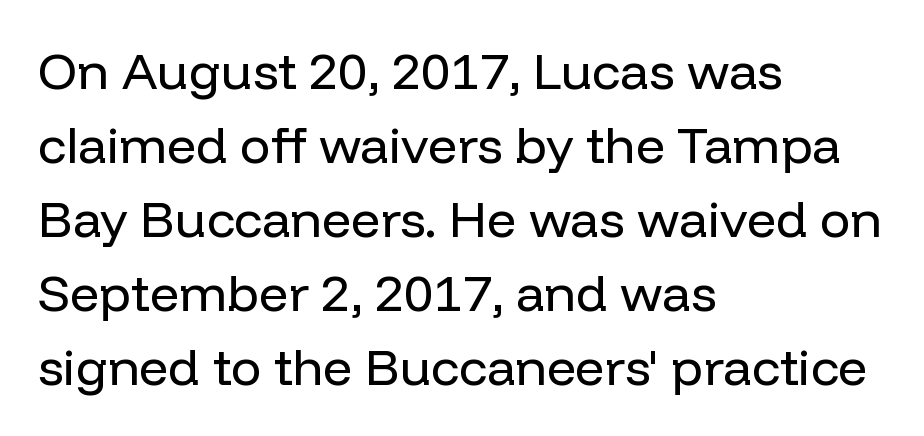
If you drew a line through each stem, it would be perfectly vertical. Heft: none added — not bold. This sample uses a sans-serif face. Evenly set lines give the paragraph a standard silhouette. Each row of text sits above clean, open space.
